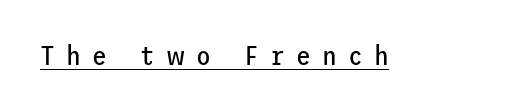
{"italic": "no", "bold": "no", "underline": "yes", "letter_spacing": "wide", "letter_spacing_em": 0.41, "glyph_px": 27}
